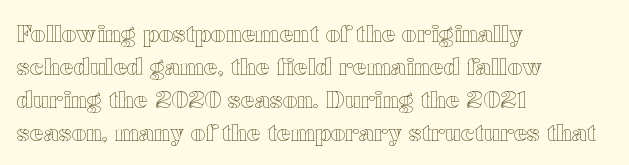
Q: Is the text italic (slanted)? A: No, it is upright.
Q: Is the text underlined? A: No.
Q: How is the paragraph aligned? A: Left-aligned.
Q: Is the spacing between letters normal or unusually wide? A: Normal.
Q: Is the spacing between lines tight, normal or loose? A: Normal.
